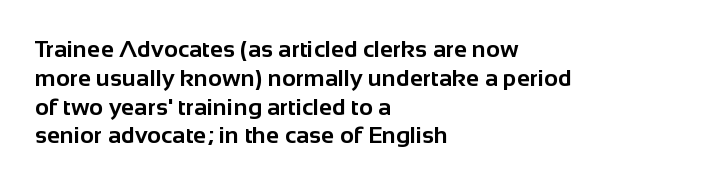
A classic flush-left, rag-right setting is used for this passage. Plenty of ink on the page — the face is bold. A typesetter would mark this as roman, not italic. In terms of letterspacing, this is plain default setting. The zone under the glyphs is completely vacant.
